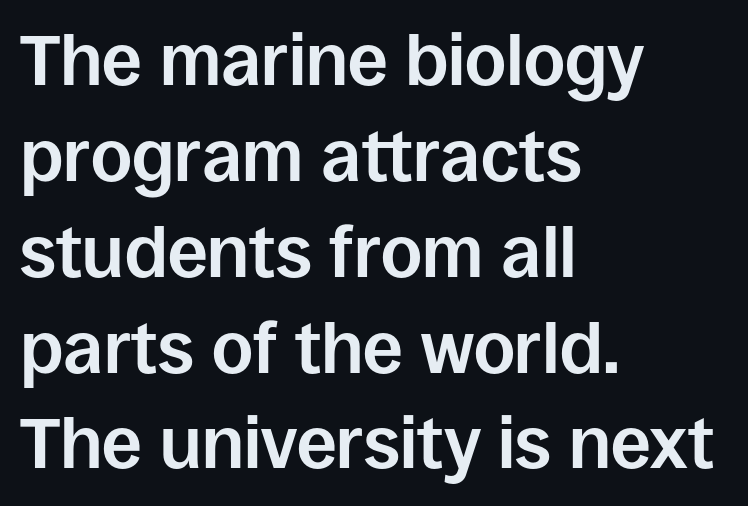
{"serif": "no", "italic": "no", "bold": "yes", "weight": "bold", "width": "normal", "stroke_contrast": "low", "x_height": "large", "monospaced": "no", "underline": "no", "align": "left", "line_spacing": "normal", "line_spacing_ratio": 1.35, "letter_spacing": "normal", "letter_spacing_em": 0.0, "glyph_px": 71}
